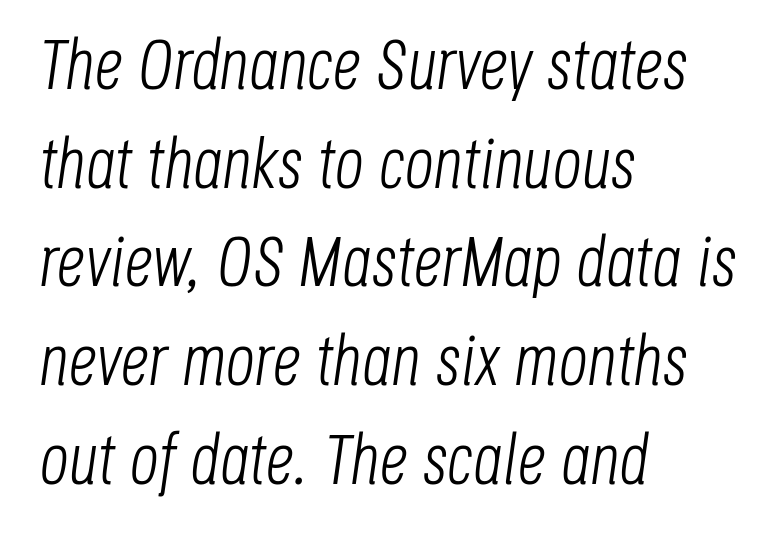
{"italic": "yes", "lean": "right", "slant_degrees": 8, "bold": "no", "weight": "light", "width": "condensed", "stroke_contrast": "low", "x_height": "large", "monospaced": "no", "underline": "no", "align": "left", "line_spacing": "normal", "line_spacing_ratio": 1.39, "letter_spacing": "normal", "letter_spacing_em": 0.0, "glyph_px": 71}
